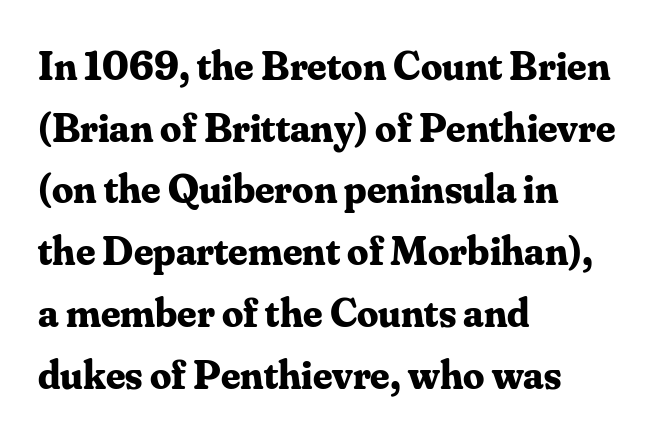
Q: Is the text bold? A: Yes.
Q: Is the text italic (slanted)? A: No, it is upright.
Q: Is the typeface a serif or a sans-serif typeface? A: Serif.
Q: Is the text underlined? A: No.
Q: How is the paragraph aligned? A: Left-aligned.
Q: Is the spacing between letters normal or unusually wide? A: Normal.
Q: Is the spacing between lines tight, normal or loose? A: Normal.
Q: Width (condensed, normal, or wide)? A: Normal.
Q: Stroke contrast? A: Medium.
Q: x-height? A: Small.
Q: Monospaced? A: No.
